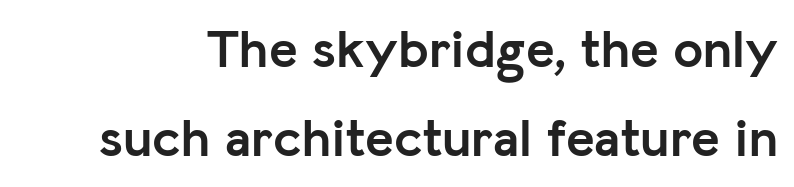
The image shows 54 px semibold sans-serif type, upright; set normal line spacing (1.64x), normal letter spacing, not underlined; low stroke contrast and a medium x-height.
